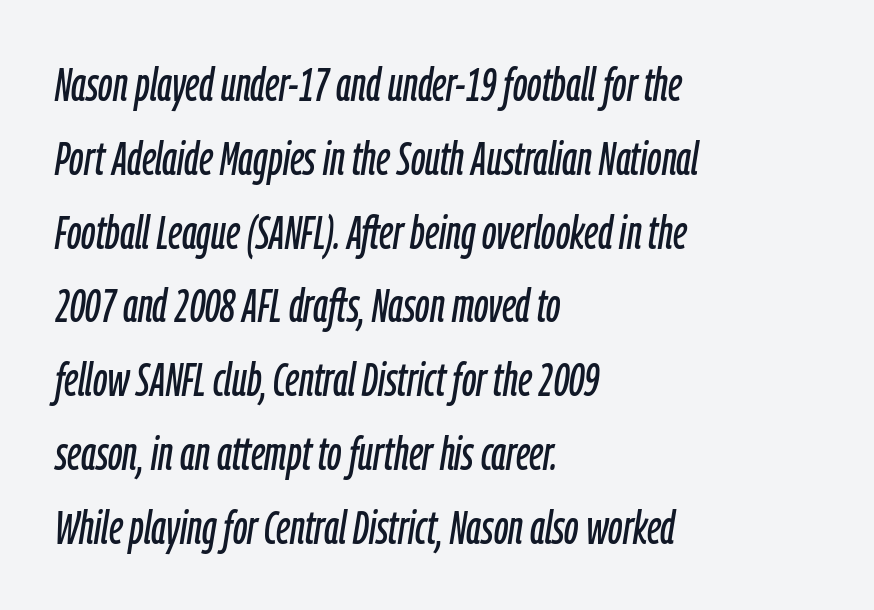
Q: Is the text italic (slanted)? A: Yes, it leans right by about 9 degrees.
Q: Is the text underlined? A: No.
Q: How is the paragraph aligned? A: Left-aligned.
Q: Is the spacing between letters normal or unusually wide? A: Normal.
Q: Is the spacing between lines tight, normal or loose? A: Normal.
Q: Width (condensed, normal, or wide)? A: Condensed.
Q: Stroke contrast? A: Low.
Q: x-height? A: Medium.
Q: Monospaced? A: No.
